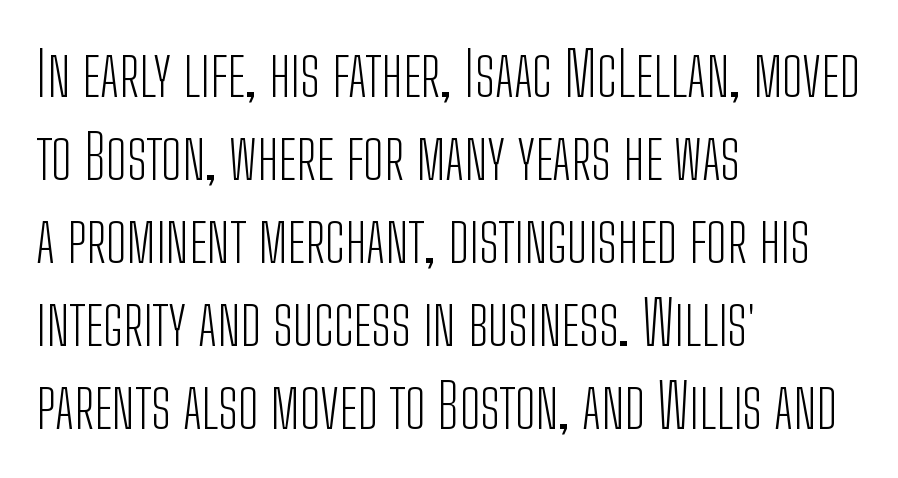
Stem width sits at or under what a default text font uses. Letter spacing: default. This is roman type, the default non-slanted kind. Decoration check: the copy has no underline.
